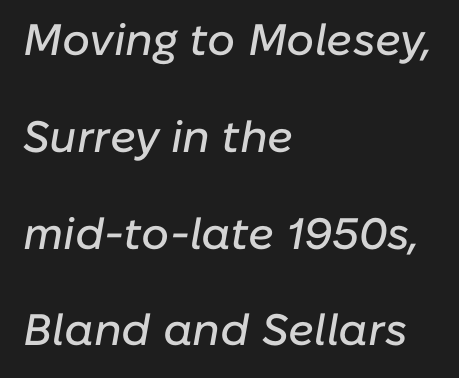
Left-aligned paragraph, ragged on the right. Observe the lean: these are italic letterforms. A clean baseline with only descenders dipping below it. Standard letterfit; no display-style spreading of the glyphs.
